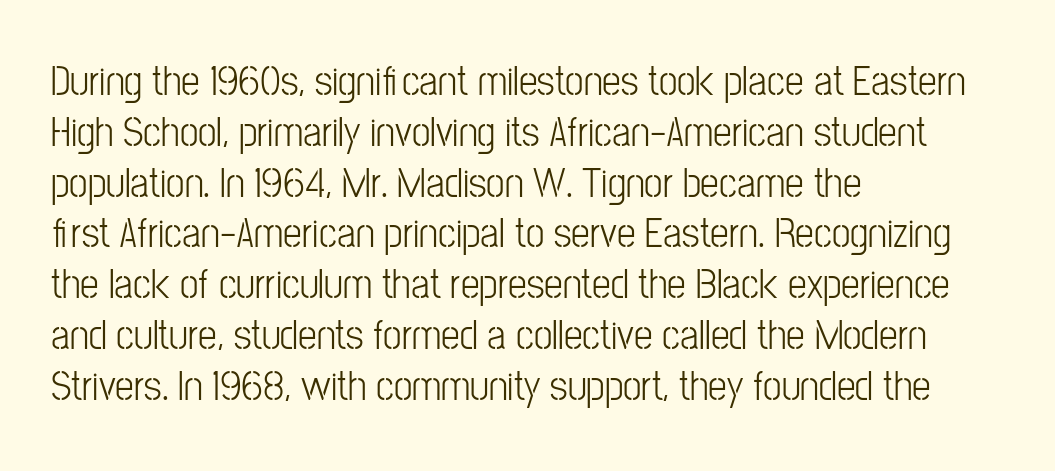
The image shows 42 px light, condensed sans-serif type, upright; set left-aligned, line spacing 1.21x, normal letter spacing, not underlined; low stroke contrast and a medium x-height.
